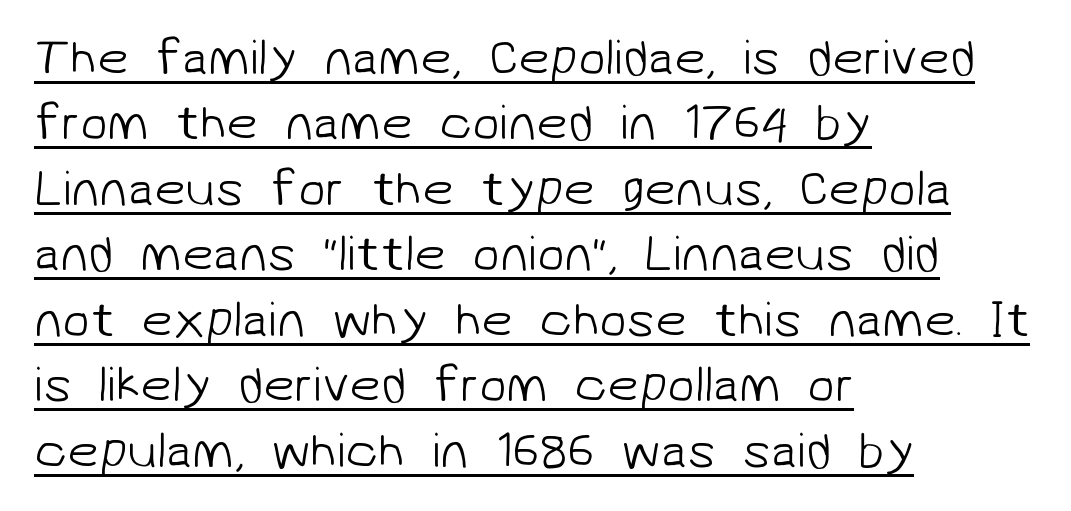
Q: Is the text bold? A: No.
Q: Is the typeface a serif or a sans-serif typeface? A: Sans-serif.
Q: Is the text underlined? A: Yes.
Q: How is the paragraph aligned? A: Left-aligned.
Q: Is the spacing between letters normal or unusually wide? A: Normal.
Q: Is the spacing between lines tight, normal or loose? A: Normal.
Q: Width (condensed, normal, or wide)? A: Normal.
Q: Stroke contrast? A: Low.
Q: x-height? A: Medium.
Q: Monospaced? A: No.
